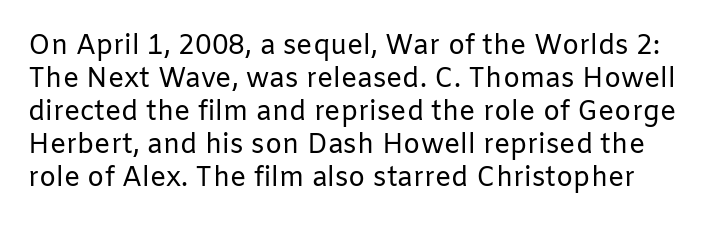
The image shows 27 px text type, upright; set line spacing 1.22x, normal letter spacing, not underlined.
